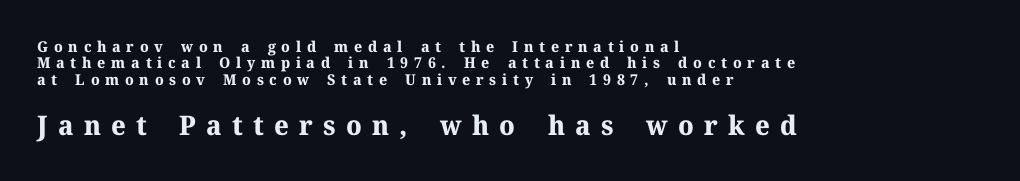
The image shows 27 px bold type, upright; set left-aligned, tight line spacing (1.09x), unusually wide letter spacing (+0.38 em), not underlined; the second (bottom) block is 1.8x larger.
